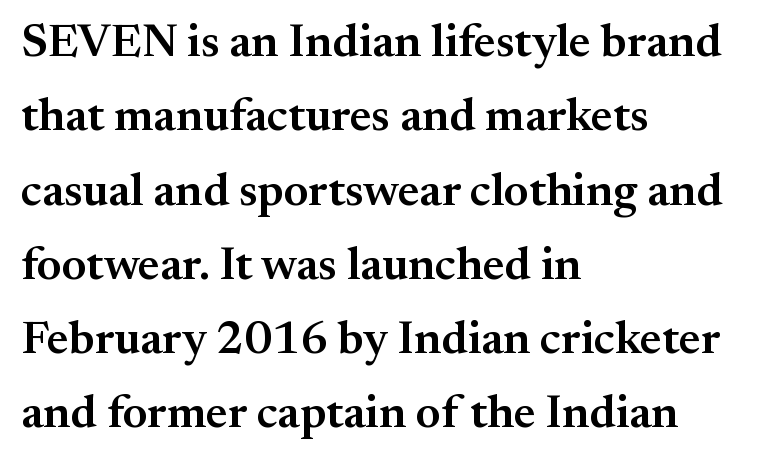
{"serif": "yes", "italic": "no", "bold": "semi", "weight": "semibold", "width": "normal", "stroke_contrast": "medium", "x_height": "small", "monospaced": "no", "underline": "no", "align": "left", "line_spacing": "normal", "line_spacing_ratio": 1.58, "letter_spacing": "normal", "letter_spacing_em": 0.0, "glyph_px": 47}
